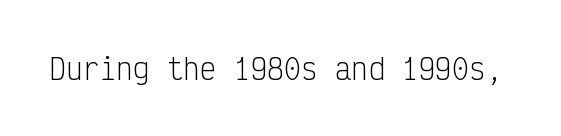
The image shows 28 px light, condensed sans-serif type, upright, monospaced; set normal letter spacing, not underlined; low stroke contrast and a medium x-height.
